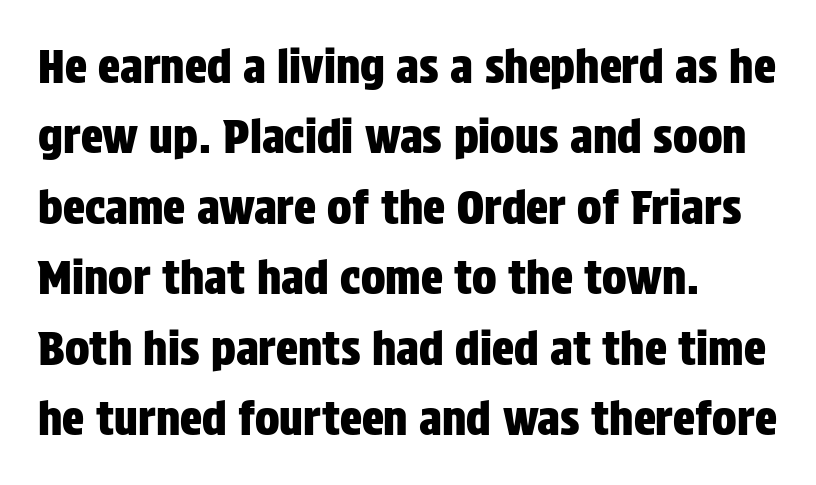
Do the characters align in a grid? No, the font is proportional. Rows of type keep a routine distance in the vertical direction. Underlining? Definitely not there. In terms of letterform style, serifs are entirely absent. The line texture is even and compact thanks to regular tracking.
